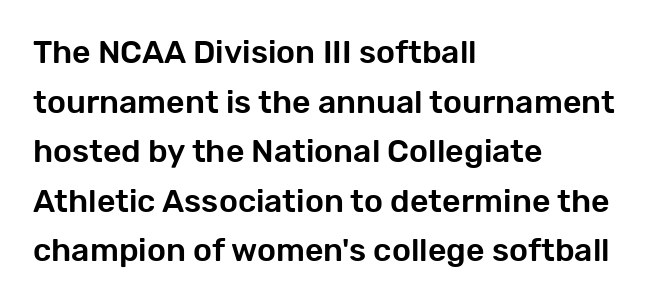
Normally led — the rows are evenly, conventionally spaced. The letters advance in unequal steps, a hallmark of proportional type. Honestly, the letter spacing is just normal — you wouldn't notice it. Short and long lines alike share a common starting point at left.
